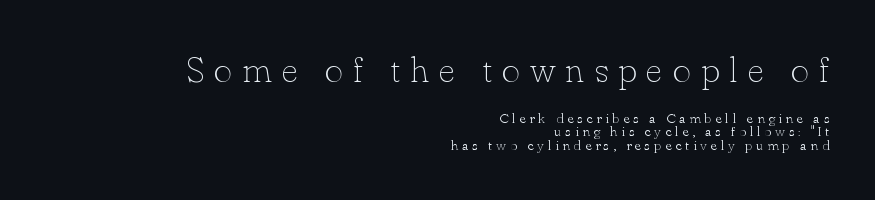
Q: Is the text bold? A: No.
Q: Is the text italic (slanted)? A: No, it is upright.
Q: Is the typeface a serif or a sans-serif typeface? A: Serif.
Q: Is the text underlined? A: No.
Q: How is the paragraph aligned? A: Right-aligned.
Q: Is the spacing between letters normal or unusually wide? A: Unusually wide.
Q: Is the spacing between lines tight, normal or loose? A: Tight.
Q: Which block of text is set in a larger size, the first (top) or the second (bottom)? A: The first (top) one.
Q: Width (condensed, normal, or wide)? A: Normal.
Q: Stroke contrast? A: Low.
Q: x-height? A: Small.
Q: Monospaced? A: No.
